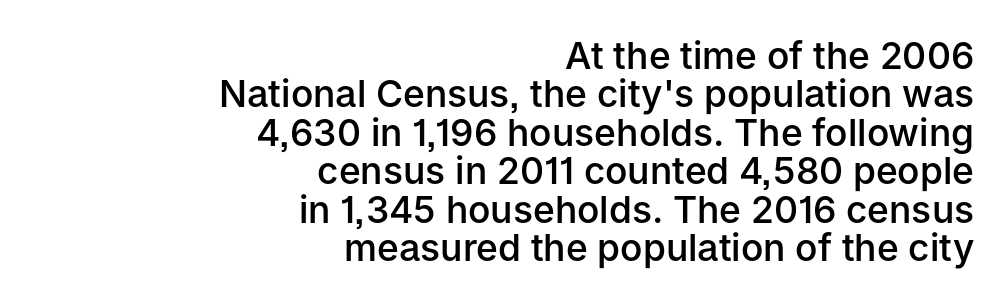
Look at the stroke-to-counter ratio: somewhat heavy, a semibold. Is this a sans? Yes — the strokes have no serifs. Each letter keeps its own natural width here, so spacing adapts to shape. The lines are quadded right.
